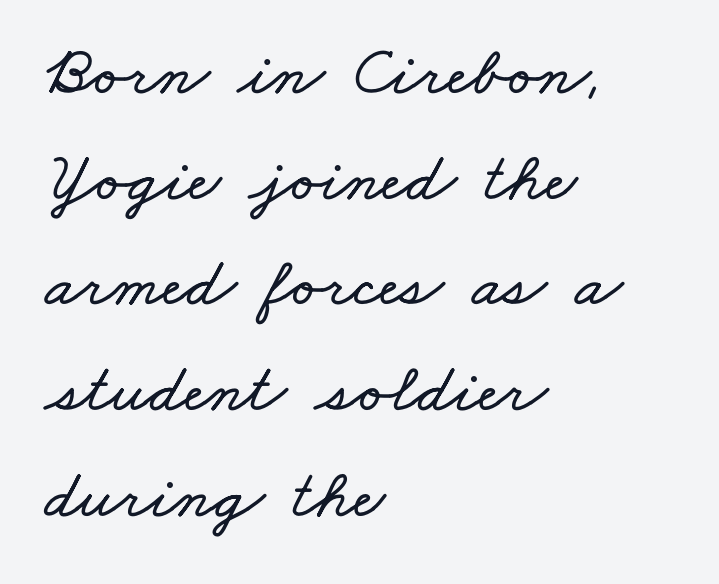
Does the copy run flush right? No — it runs flush left. Interline gaps are of average width in this sample. Short note: letters normally spaced. The rendering uses natural spacing where letterforms have individual widths.
